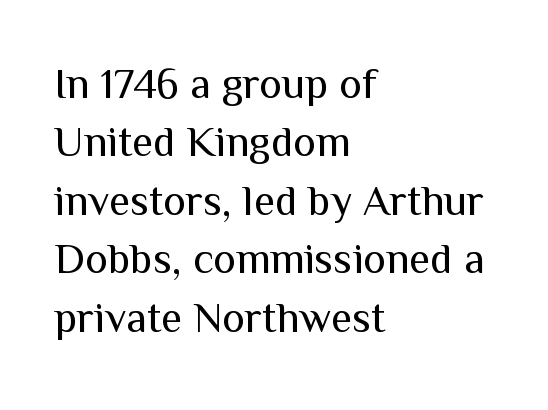
The image shows 43 px regular-weight sans-serif type, upright; set left-aligned, normal line spacing (1.36x), normal letter spacing, not underlined; medium stroke contrast and a medium x-height.
